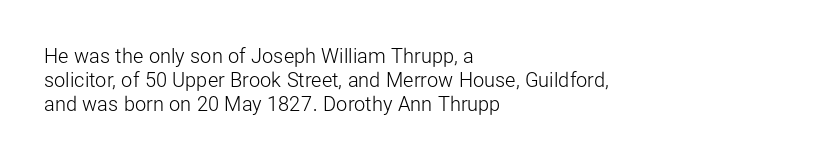
Q: Is the text bold? A: No.
Q: Is the text italic (slanted)? A: No, it is upright.
Q: Is the text underlined? A: No.
Q: How is the paragraph aligned? A: Left-aligned.
Q: Is the spacing between letters normal or unusually wide? A: Normal.
